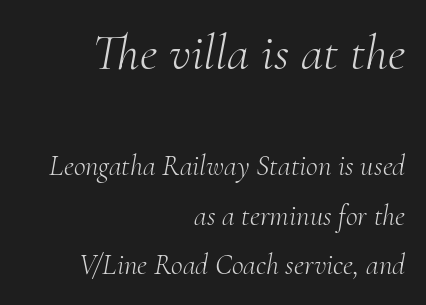
The image shows 51 px light serif type, italic (leaning right); set right-aligned, normal line spacing (1.7x), normal letter spacing, not underlined; the first (top) block is 1.76x larger; medium stroke contrast and a small x-height.
